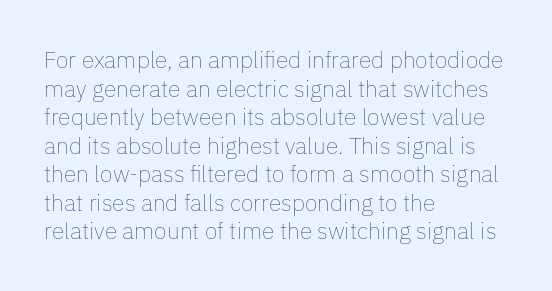
Beneath every word, the page is bare. On a weight scale, this lands at 450 or below. Look at the tracking — it's just the regular setting, nothing added. The typesetter chose a ragged-right arrangement here. Upright lettering throughout.
